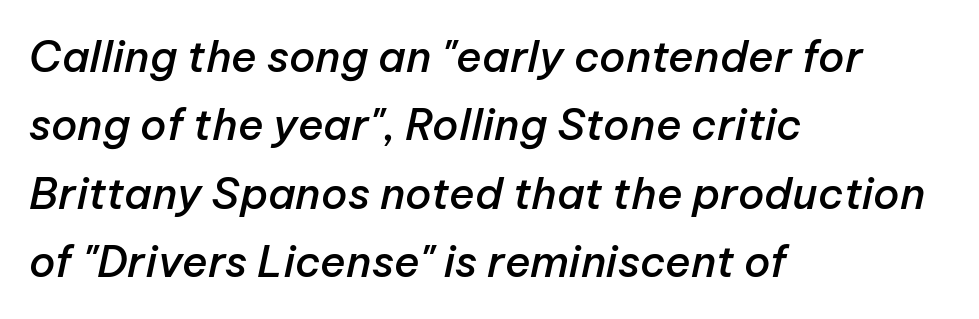
{"italic": "yes", "lean": "right", "slant_degrees": 12, "bold": "semi", "weight": "semibold", "width": "normal", "stroke_contrast": "low", "x_height": "medium", "monospaced": "no", "underline": "no", "align": "left", "line_spacing": "normal", "line_spacing_ratio": 1.59, "letter_spacing": "normal", "letter_spacing_em": 0.0, "glyph_px": 43}
